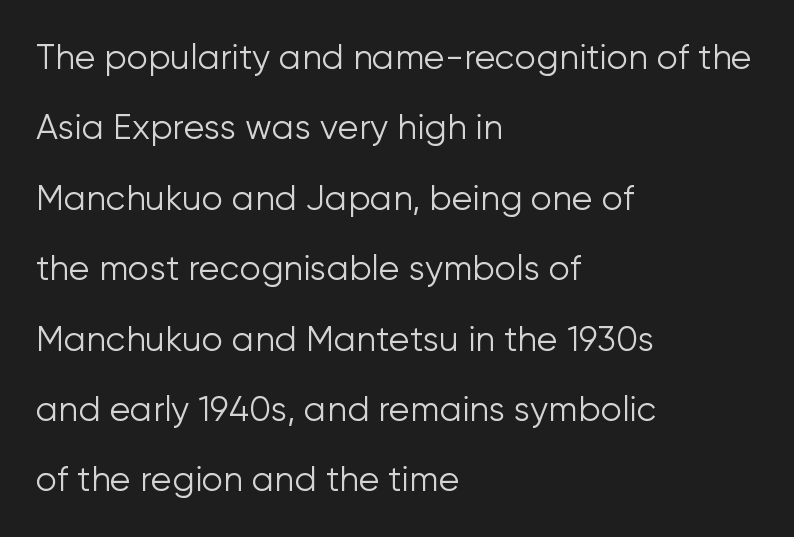
The glyphs in this specimen are sans serif. Alignment: flush left. Italic: no, the glyphs are upright roman. Here the glyphs are tracked normally, forming tight word shapes.
